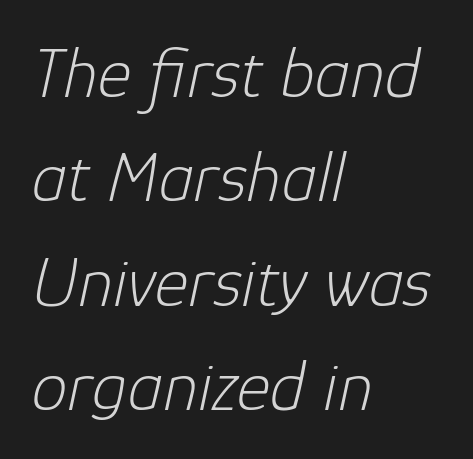
{"italic": "yes", "lean": "right", "slant_degrees": 12, "bold": "no", "weight": "light", "width": "normal", "stroke_contrast": "low", "x_height": "medium", "monospaced": "no", "underline": "no", "align": "left", "line_spacing": "normal", "line_spacing_ratio": 1.45, "letter_spacing": "normal", "letter_spacing_em": 0.0, "glyph_px": 72}
